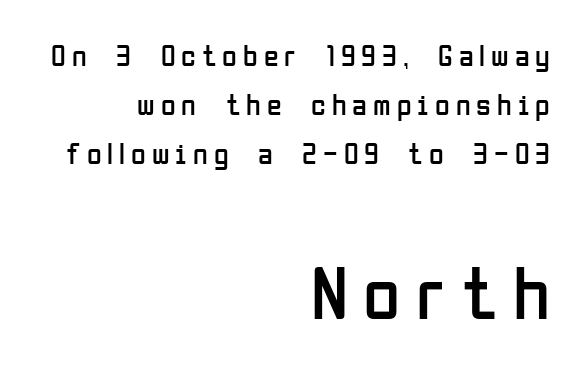
The image shows 76 px regular-weight, condensed sans-serif type, upright; set right-aligned, normal line spacing (1.64x), unusually wide letter spacing (+0.2 em), not underlined; the second (bottom) block is 2.53x larger; low stroke contrast and a medium x-height.
